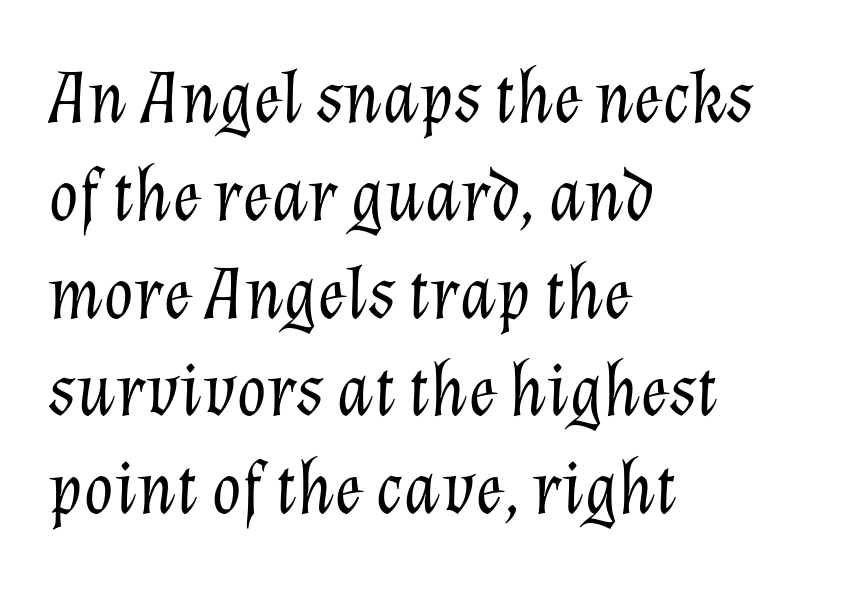
Q: Is the text bold? A: No.
Q: Is the text italic (slanted)? A: Yes, it leans right by about 12 degrees.
Q: Is the text underlined? A: No.
Q: How is the paragraph aligned? A: Left-aligned.
Q: Is the spacing between letters normal or unusually wide? A: Normal.
Q: Is the spacing between lines tight, normal or loose? A: Normal.
Q: Width (condensed, normal, or wide)? A: Normal.
Q: Stroke contrast? A: Low.
Q: x-height? A: Medium.
Q: Monospaced? A: No.
